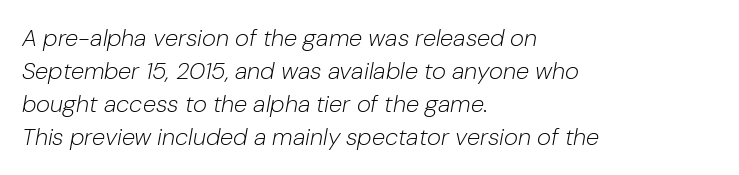
{"italic": "yes", "lean": "right", "slant_degrees": 10, "bold": "no", "underline": "no", "align": "left", "line_spacing": "normal", "line_spacing_ratio": 1.37, "letter_spacing": "normal", "letter_spacing_em": 0.0, "glyph_px": 24}
